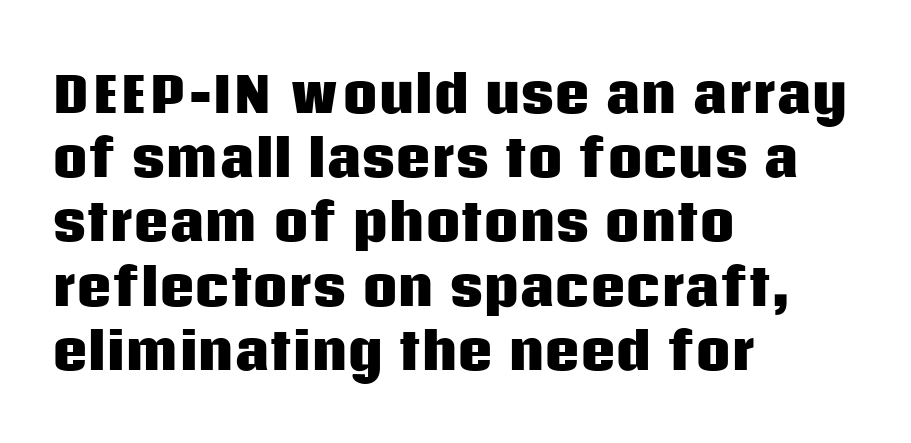
The image shows 49 px heavy sans-serif type, upright; set left-aligned, normal line spacing (1.31x), normal letter spacing, not underlined; low stroke contrast and a large x-height.
